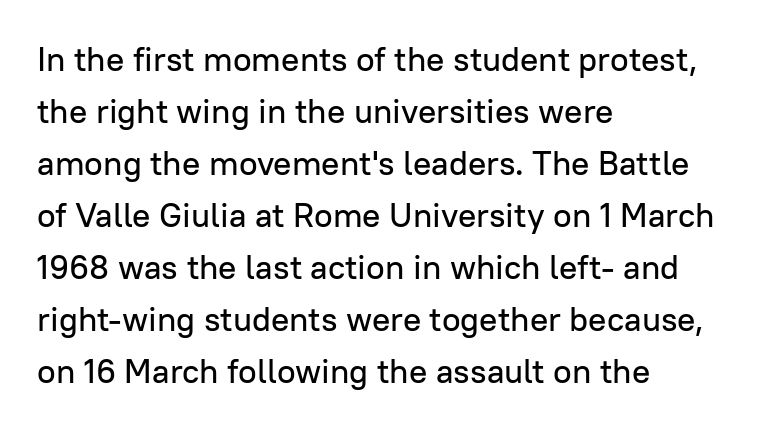
The image shows 34 px sans-serif type, upright; set left-aligned, normal line spacing (1.53x), normal letter spacing, not underlined; low stroke contrast and a medium x-height.
